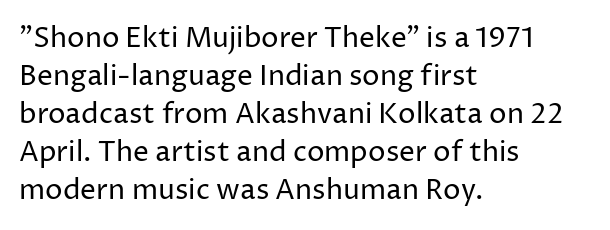
The face used here is rendered with its standard letterfit. Every character sits straight up, as roman type does. Baseline-to-baseline distance is the conventional proportion of letter height. These glyphs show unthickened strokes, regular width or finer. This is sans-serif lettering, the kind often seen on screens and signage. Check the space under the baseline: it is left empty.
